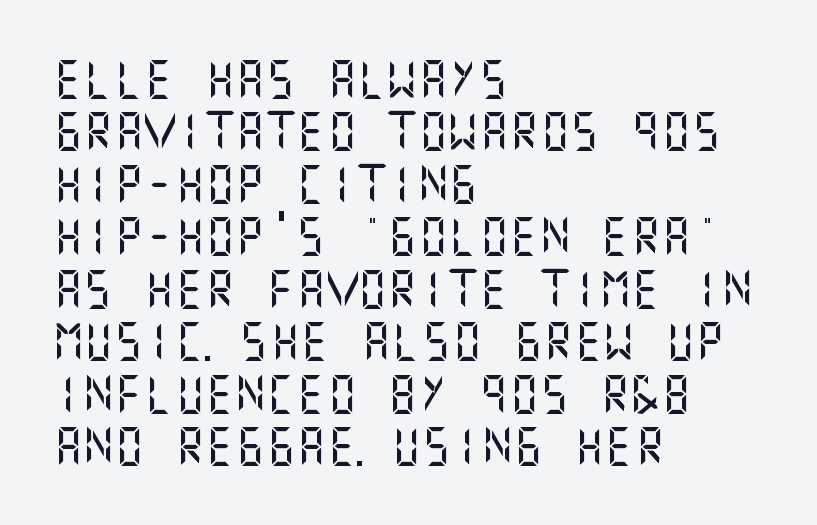
{"serif": "no", "italic": "no", "width": "normal", "stroke_contrast": "medium", "x_height": "large", "underline": "no", "align": "left", "line_spacing": "normal", "line_spacing_ratio": 1.38, "letter_spacing": "normal", "letter_spacing_em": 0.0, "glyph_px": 38}
